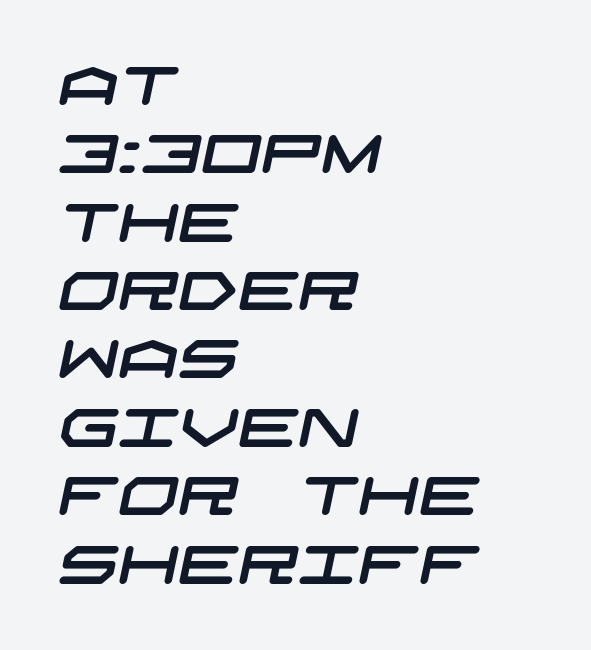
{"serif": "no", "width": "wide", "stroke_contrast": "low", "x_height": "large", "underline": "no", "align": "left", "line_spacing": "normal", "line_spacing_ratio": 1.29, "letter_spacing": "normal", "letter_spacing_em": 0.0, "glyph_px": 53}
